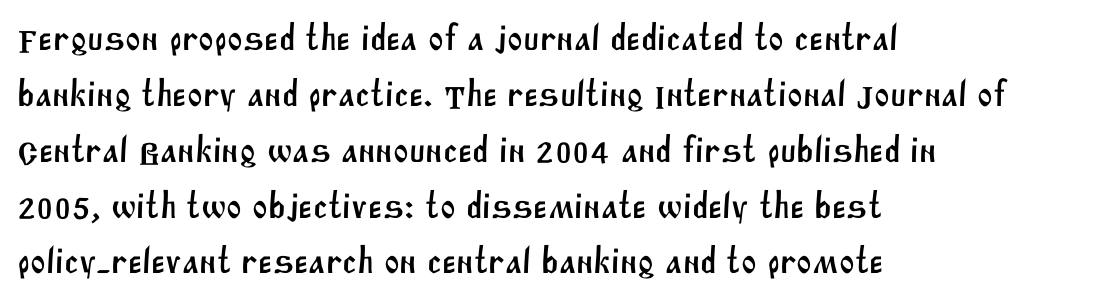
The image shows 37 px sans-serif type; set left-aligned, normal line spacing (1.51x), normal letter spacing, not underlined; medium stroke contrast and a large x-height.
